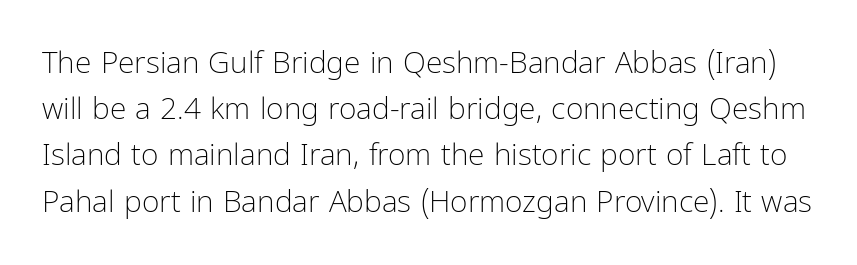
Q: Is the text bold? A: No.
Q: Is the text italic (slanted)? A: No, it is upright.
Q: Is the typeface a serif or a sans-serif typeface? A: Sans-serif.
Q: Is the text underlined? A: No.
Q: Is the spacing between letters normal or unusually wide? A: Normal.
Q: Is the spacing between lines tight, normal or loose? A: Normal.
Q: Width (condensed, normal, or wide)? A: Condensed.
Q: Stroke contrast? A: Low.
Q: x-height? A: Medium.
Q: Monospaced? A: No.
